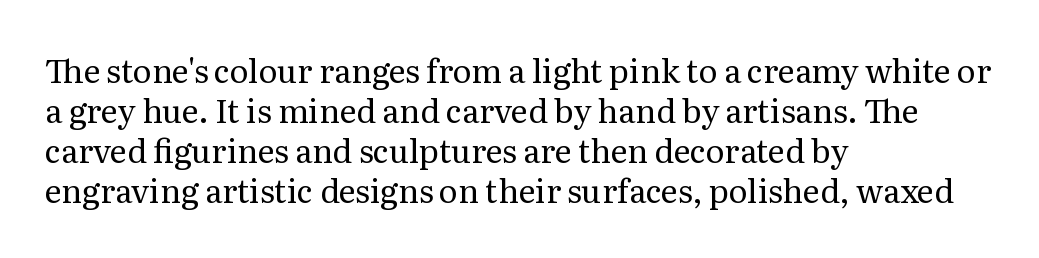
The image shows 32 px regular-weight serif type, upright; set left-aligned, normal line spacing (1.25x), normal letter spacing, not underlined; medium stroke contrast and a medium x-height.
